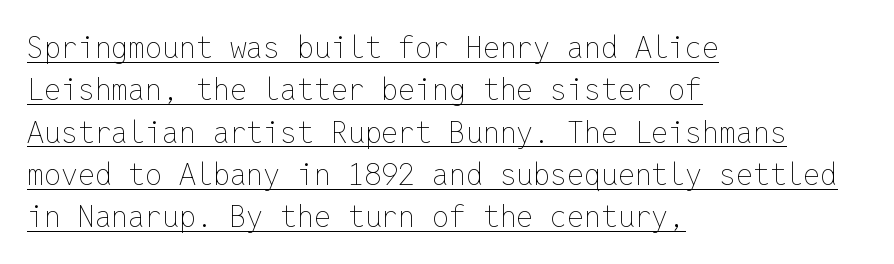
In CSS terms this would be text-align: left. Successive baselines arrive at the customary interval. Does the lettering tilt? It doesn't — this is upright. The horizontal fit of the characters is conventional and even.
